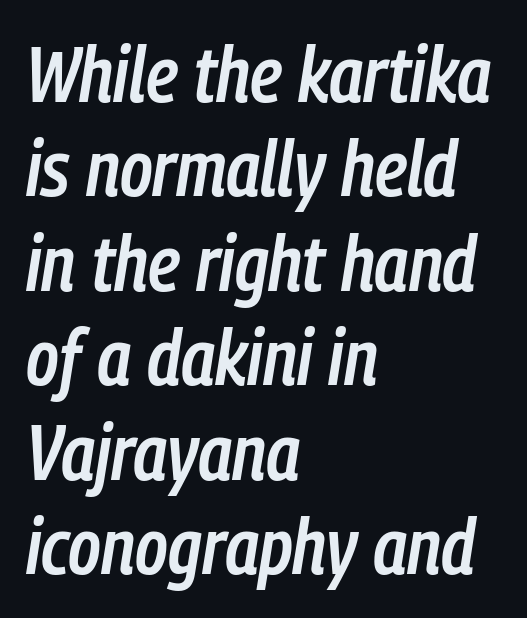
Students, note that the glyphs here touch the page at normal intervals. If you drew a line through each stem, it would be angled. The text block is weighted toward the left margin, trailing off unevenly rightward. No word sits above an underline. The rendering uses natural spacing where letterforms have individual widths. Each glyph is drawn with semibold strokes, heavier than normal yet not fully bold.
